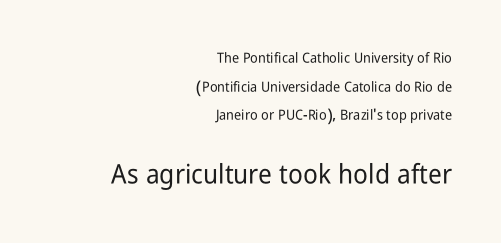
What stands out about the letter spacing? Nothing — it is the standard amount. Notice how the stems are strictly vertical — no italics here. Underlining? Definitely not there. Note: smaller setting up top, larger setting below. Alignment: flush right. Regarding leading, the lines here are spaced well apart.
